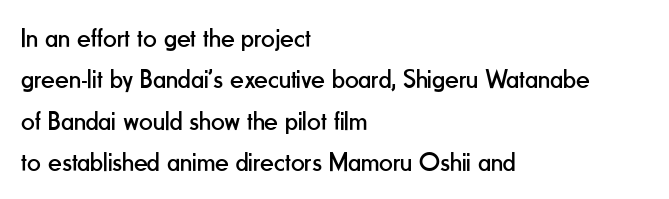
In terms of leading, this rendering sits right in the middle. The lettering stays uniformly vertical, giving the passage a roman look. Decoration check: the copy has no underline. The passage shown is not bold in any degree. How are the letters spaced? Ordinarily, with no added tracking.
